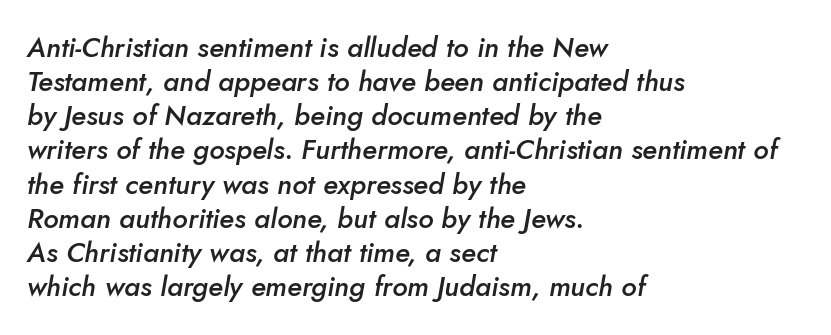
The words here are not underlined. Looks like regular typesetting: each glyph gets only the width it needs. In terms of posture, this sample is oblique. Firm but not heavy-handed strokes: this text is semibold.
